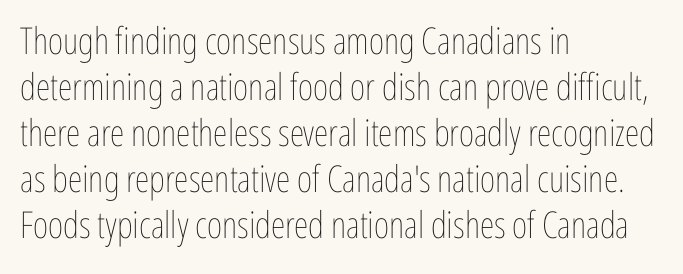
Q: Is the text bold? A: No.
Q: Is the text italic (slanted)? A: No, it is upright.
Q: Is the text underlined? A: No.
Q: How is the paragraph aligned? A: Left-aligned.
Q: Is the spacing between letters normal or unusually wide? A: Normal.
Q: Width (condensed, normal, or wide)? A: Condensed.
Q: Stroke contrast? A: Low.
Q: x-height? A: Medium.
Q: Monospaced? A: No.
